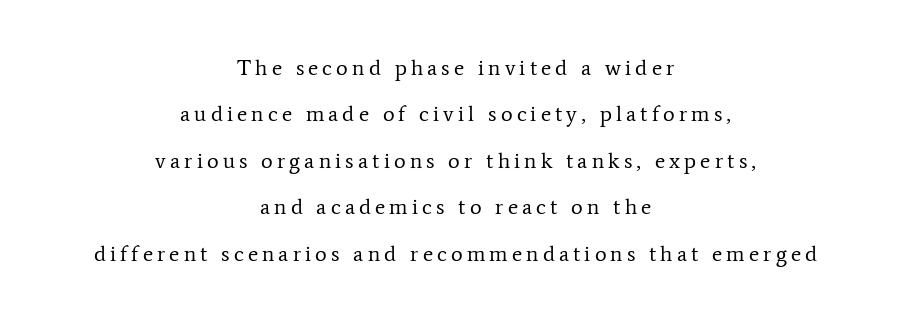
{"italic": "no", "bold": "no", "underline": "no", "align": "center", "line_spacing": "loose", "line_spacing_ratio": 2.11, "glyph_px": 22}
